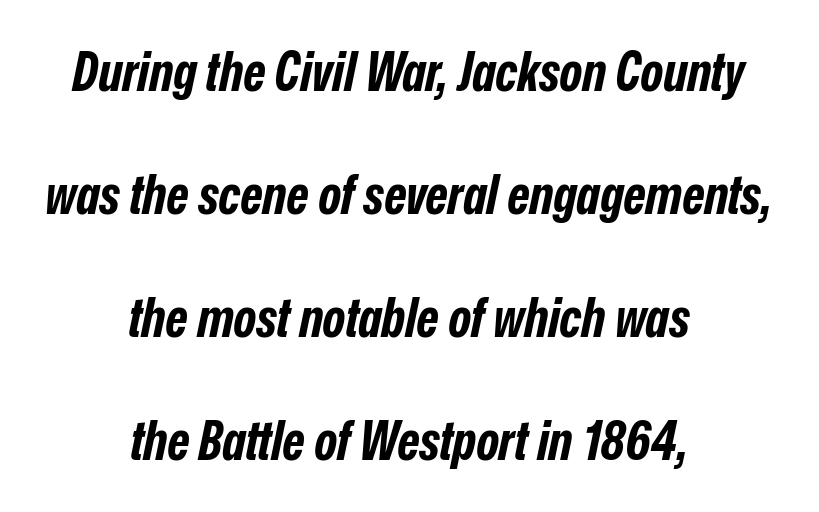
Short and long lines alike share a common midpoint. Posture: slanted. Think of a printed novel: that variable character pitch is what you see here. Words appear dense and cohesive because spacing is normal. Stroke thickness is high; the sample reads as a true bold.
